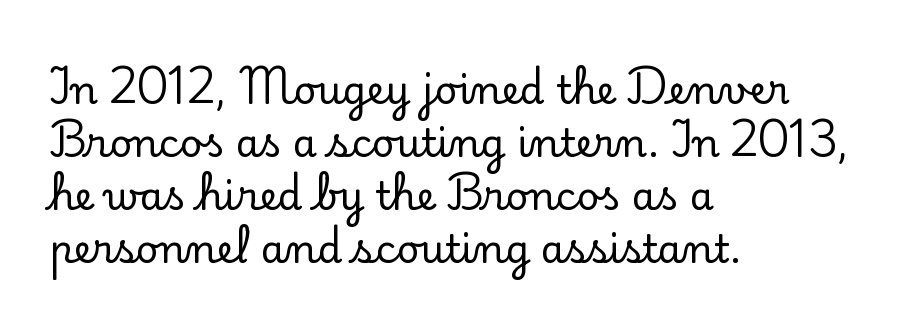
The image shows 39 px serif type, upright; set left-aligned, normal line spacing (1.36x), normal letter spacing, not underlined; low stroke contrast and a small x-height.
